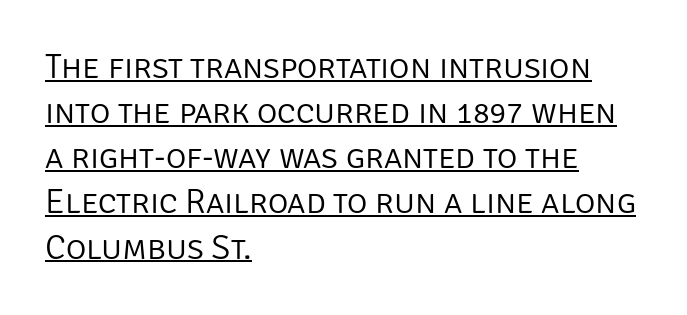
Looks like regular typesetting: each glyph gets only the width it needs. Looks like someone drew a line under every word here. No heavy texture on the line: the type isn't bold. Serifs: no, the terminals of the letterforms are clean. Ascenders rise straight up at ninety degrees. Layout note: lines flush left.
